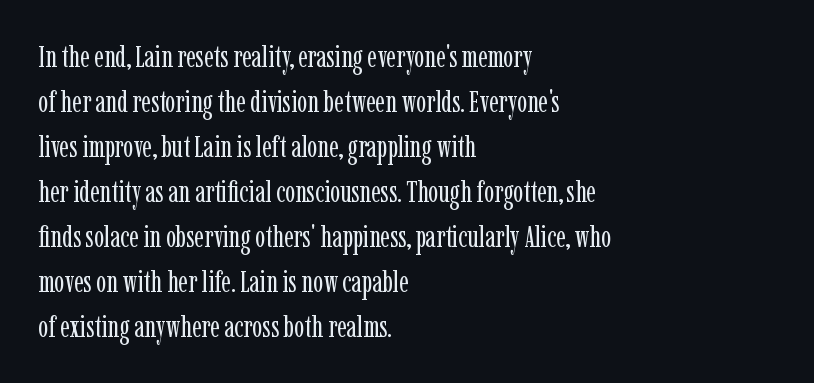
{"serif": "yes", "italic": "no", "bold": "no", "weight": "regular", "width": "condensed", "stroke_contrast": "low", "x_height": "medium", "monospaced": "no", "underline": "no", "align": "left", "line_spacing": "normal", "line_spacing_ratio": 1.5, "letter_spacing": "normal", "letter_spacing_em": 0.0, "glyph_px": 30}
